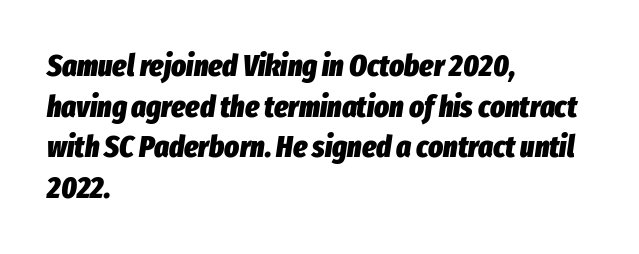
{"italic": "yes", "lean": "right", "slant_degrees": 8, "bold": "yes", "weight": "heavy", "width": "condensed", "stroke_contrast": "low", "x_height": "medium", "monospaced": "no", "underline": "no", "align": "left", "line_spacing": "normal", "line_spacing_ratio": 1.31, "letter_spacing": "normal", "letter_spacing_em": 0.0, "glyph_px": 31}
